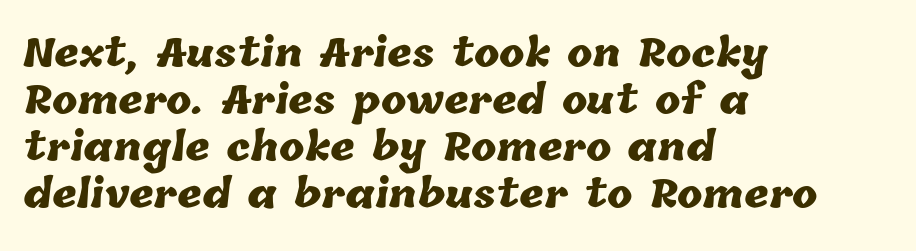
The image shows 38 px heavy type; set left-aligned, line spacing 1.24x, normal letter spacing, not underlined; low stroke contrast and a medium x-height.
